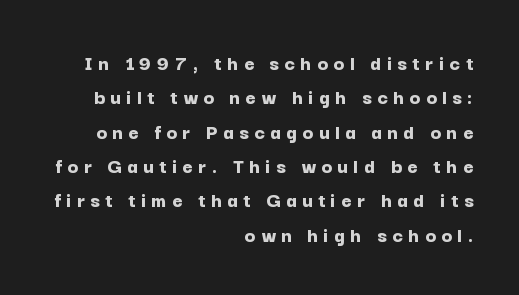
{"italic": "no", "bold": "yes", "underline": "no", "align": "right", "line_spacing": "normal", "line_spacing_ratio": 1.56, "letter_spacing": "wide", "letter_spacing_em": 0.25, "glyph_px": 22}
